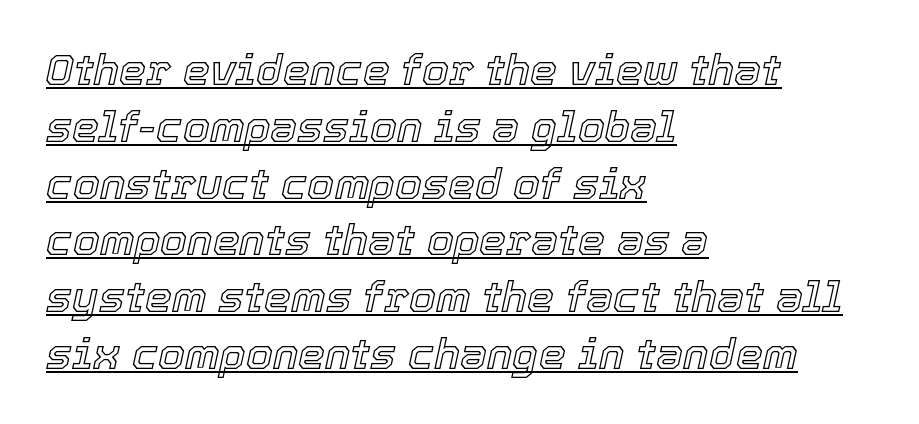
The image shows 43 px text type, italic (leaning right); set left-aligned, normal line spacing (1.32x), normal letter spacing, underlined; a medium x-height.
